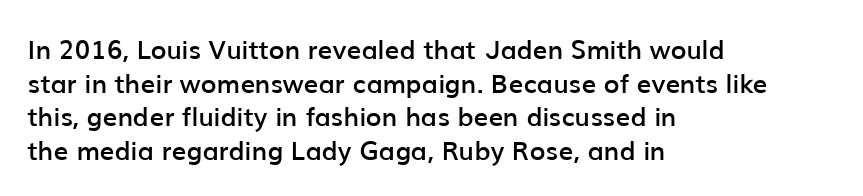
The image shows 26 px text type, upright; set left-aligned, normal line spacing (1.29x), normal letter spacing, not underlined.
